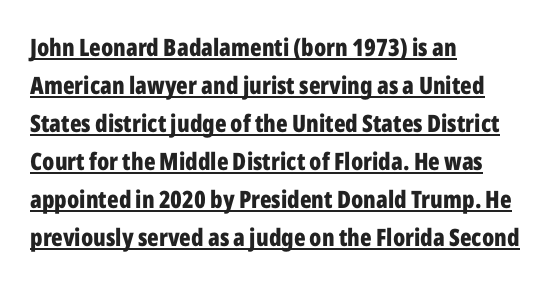
The gaps between neighbouring characters are ordinary and unremarkable. Rendered with straight, roman letterforms. The rag falls on the right side of this text block. Strokes here are thick enough to call this a true bold. Every word sits above its own underline. A typesetter would call this leading conventional body-copy spacing.
